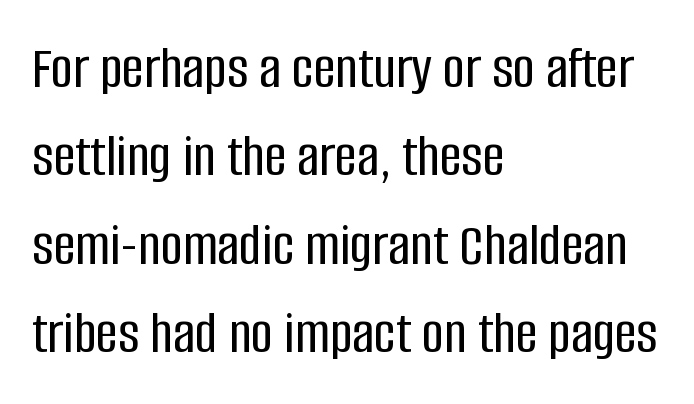
The image shows 61 px condensed sans-serif type, upright; set left-aligned, normal line spacing (1.45x), normal letter spacing, not underlined; low stroke contrast and a large x-height.
